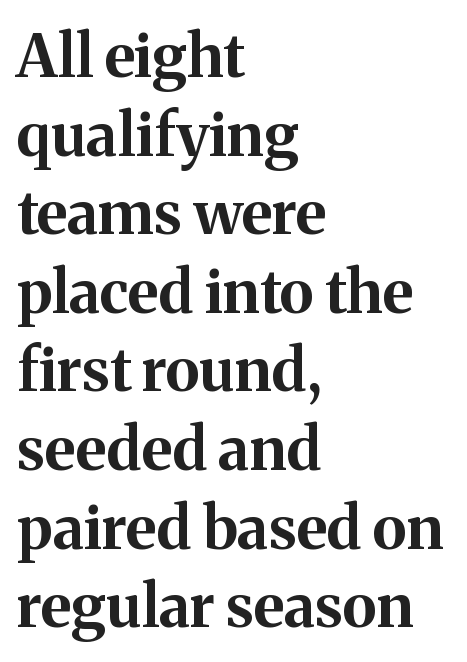
Q: Is the text bold? A: Yes.
Q: Is the text italic (slanted)? A: No, it is upright.
Q: Is the typeface a serif or a sans-serif typeface? A: Serif.
Q: Is the text underlined? A: No.
Q: How is the paragraph aligned? A: Left-aligned.
Q: Is the spacing between letters normal or unusually wide? A: Normal.
Q: Is the spacing between lines tight, normal or loose? A: Normal.
Q: Width (condensed, normal, or wide)? A: Normal.
Q: Stroke contrast? A: Medium.
Q: x-height? A: Medium.
Q: Monospaced? A: No.
